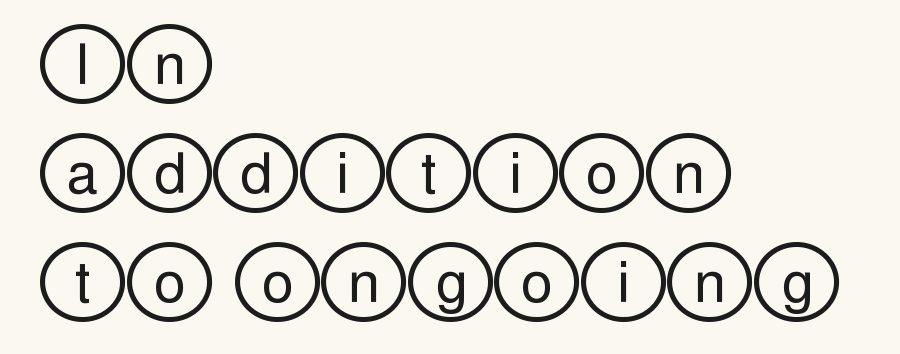
The image shows 56 px wide type, upright; set left-aligned, loose line spacing (1.95x), normal letter spacing, not underlined; a large x-height.
